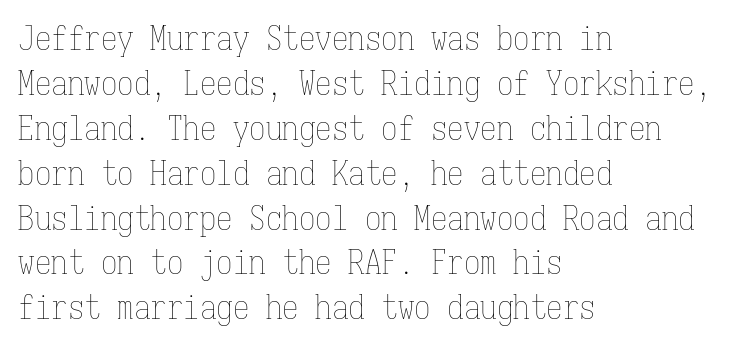
The image shows 33 px thin, condensed type, upright, monospaced; set left-aligned, normal line spacing (1.36x), normal letter spacing, not underlined; low stroke contrast and a medium x-height.
